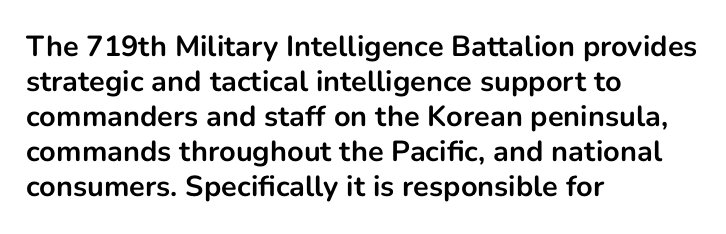
{"serif": "no", "italic": "no", "bold": "yes", "weight": "bold", "width": "normal", "stroke_contrast": "low", "x_height": "medium", "monospaced": "no", "underline": "no", "align": "left", "line_spacing_ratio": 1.21, "letter_spacing": "normal", "letter_spacing_em": 0.0, "glyph_px": 29}
